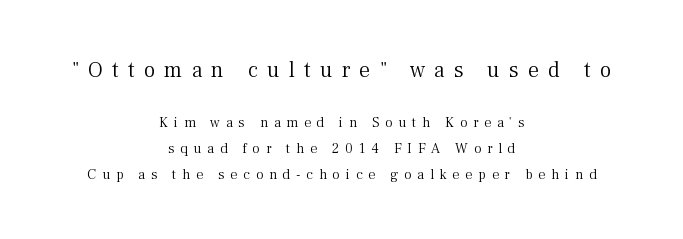
The baseline area is clear. Unbolded letterforms with no extra heft. Short and long lines alike share a common midpoint. Short note: letters widely spaced. This layout puts the oversized block above and the modest block below.
